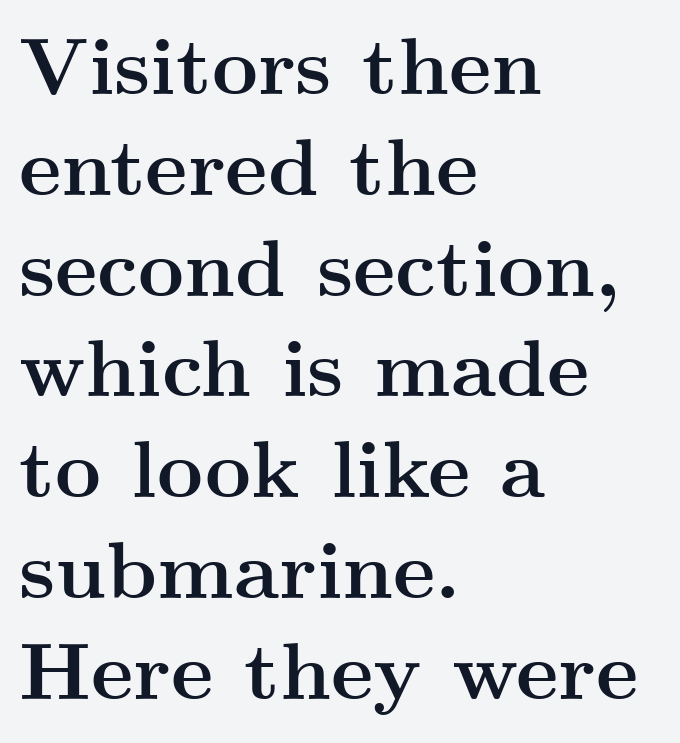
All the whitespace from short lines collects on the right. These lines are rendered in a variable-pitch font. The designer went with a serif here, giving each stem small feet. Caption: bold face, heavy strokes. Nobody drew a line under any word here. This is roman type, the default non-slanted kind.
